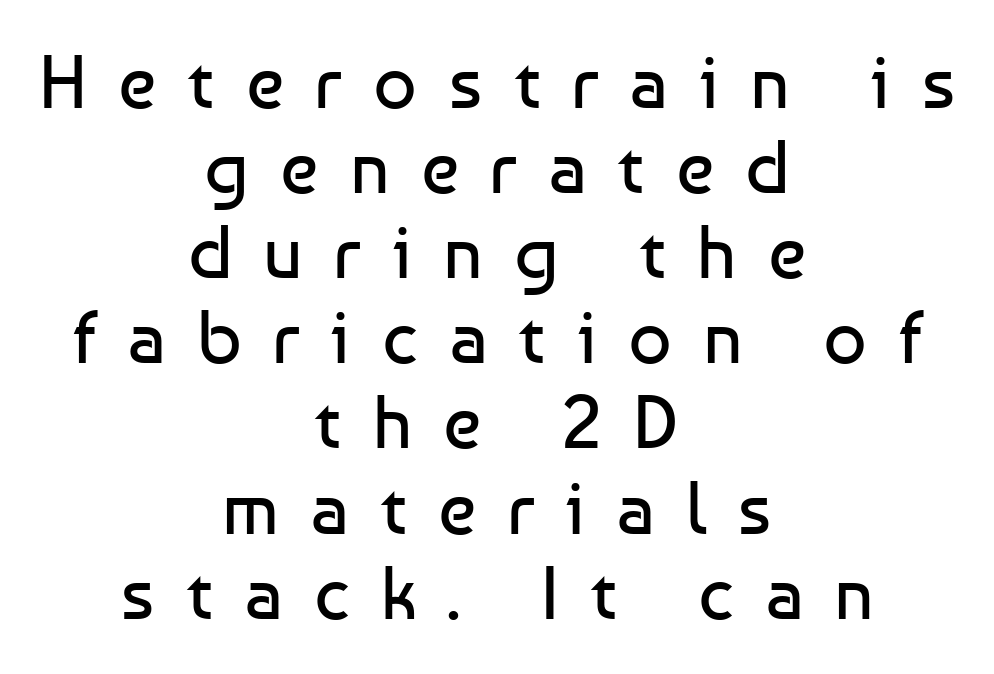
The image shows 76 px regular-weight sans-serif type, upright; set centered, tight line spacing (1.12x), unusually wide letter spacing (+0.41 em), not underlined; low stroke contrast and a medium x-height.
